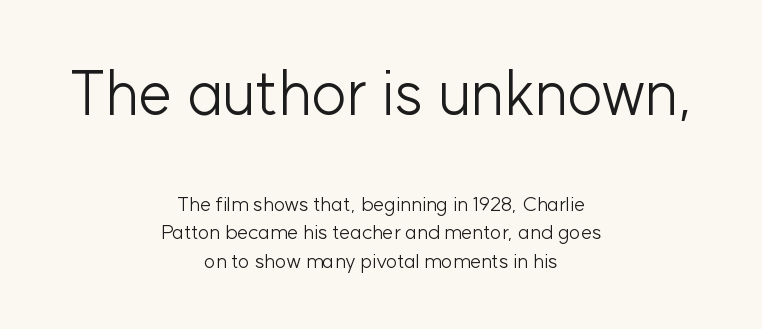
Q: Is the text bold? A: No.
Q: Is the text italic (slanted)? A: No, it is upright.
Q: Is the typeface a serif or a sans-serif typeface? A: Sans-serif.
Q: Is the text underlined? A: No.
Q: How is the paragraph aligned? A: Centered.
Q: Is the spacing between letters normal or unusually wide? A: Normal.
Q: Is the spacing between lines tight, normal or loose? A: Normal.
Q: Which block of text is set in a larger size, the first (top) or the second (bottom)? A: The first (top) one.
Q: Width (condensed, normal, or wide)? A: Normal.
Q: Stroke contrast? A: Low.
Q: x-height? A: Medium.
Q: Monospaced? A: No.
